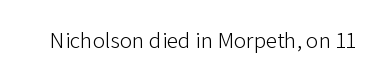
{"italic": "no", "bold": "no", "underline": "no", "letter_spacing": "normal", "letter_spacing_em": 0.0, "glyph_px": 23}
